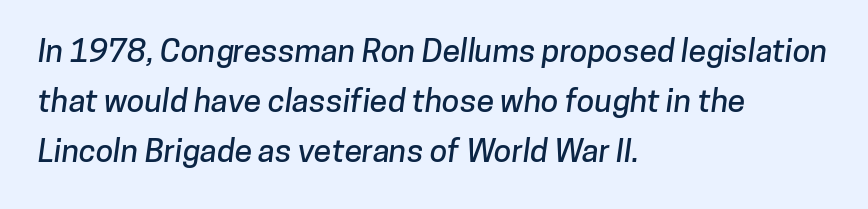
{"serif": "no", "width": "normal", "stroke_contrast": "low", "x_height": "medium", "monospaced": "no", "underline": "no", "align": "left", "line_spacing": "normal", "line_spacing_ratio": 1.57, "letter_spacing": "normal", "letter_spacing_em": 0.0, "glyph_px": 32}
